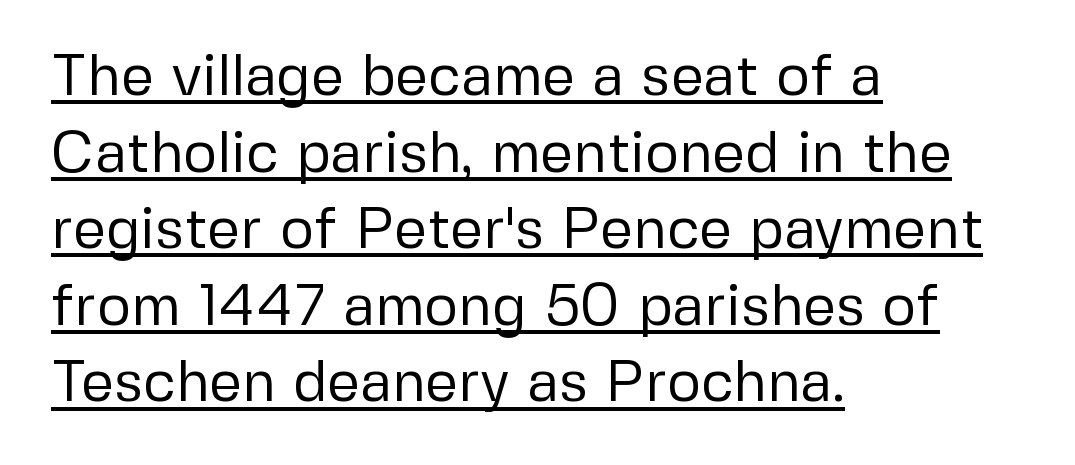
The image shows 58 px regular-weight sans-serif type, upright; set left-aligned, normal line spacing (1.32x), normal letter spacing, underlined; low stroke contrast and a medium x-height.
